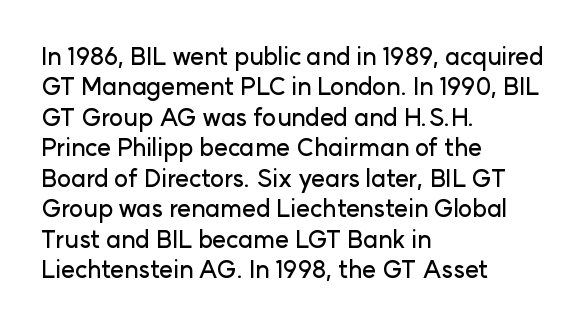
The image shows 24 px text type, upright; set left-aligned, normal line spacing (1.27x), normal letter spacing, not underlined.
